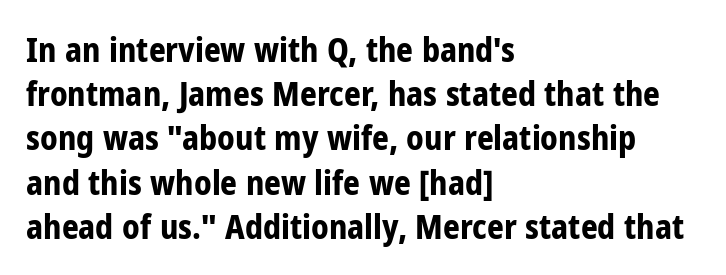
The foot of each line stays bare and open. These lines sit exactly where default settings would place them. Looks like regular typesetting: each glyph gets only the width it needs. Are there feet on the stems? There aren't — it's a sans.
